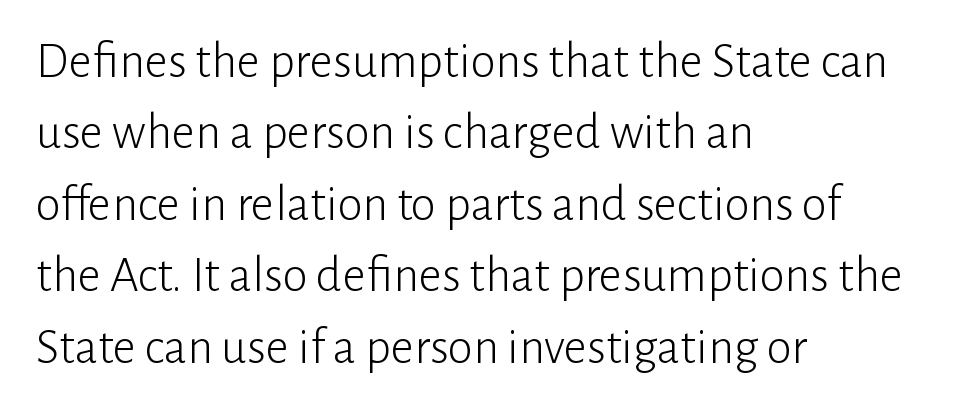
The rows are spaced the way most documents space them. Serif or sans? Sans — the stroke terminals are bare. Does extra space separate the letters? No, they use regular spacing. Heaviness? Minimal to ordinary, like unemphasized prose. The paragraph has a hard left edge and a soft right edge.
